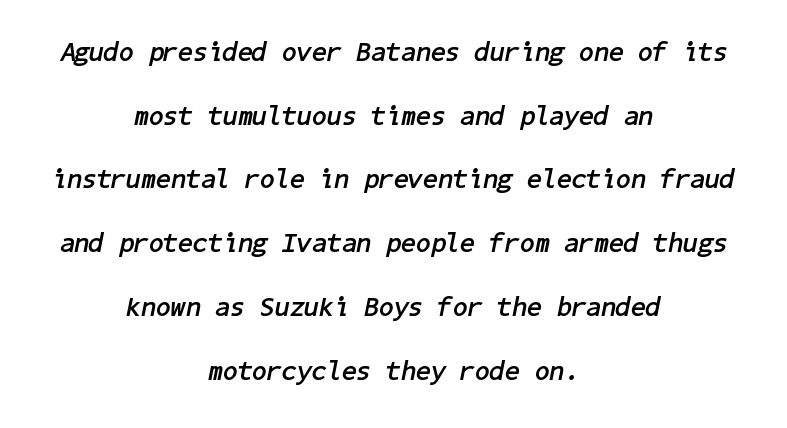
Q: Is the text bold? A: Yes.
Q: Is the text italic (slanted)? A: Yes, it leans right by about 11 degrees.
Q: Is the text underlined? A: No.
Q: How is the paragraph aligned? A: Centered.
Q: Is the spacing between letters normal or unusually wide? A: Normal.
Q: Is the spacing between lines tight, normal or loose? A: Loose.
